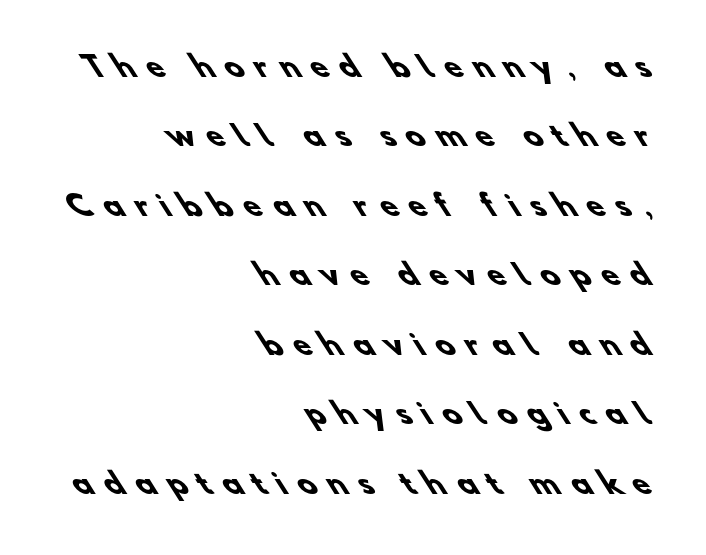
Q: Is the text bold? A: Yes.
Q: Is the typeface a serif or a sans-serif typeface? A: Sans-serif.
Q: Is the text underlined? A: No.
Q: How is the paragraph aligned? A: Right-aligned.
Q: Is the spacing between letters normal or unusually wide? A: Unusually wide.
Q: Is the spacing between lines tight, normal or loose? A: Loose.
Q: Width (condensed, normal, or wide)? A: Normal.
Q: Stroke contrast? A: Low.
Q: x-height? A: Small.
Q: Monospaced? A: No.
